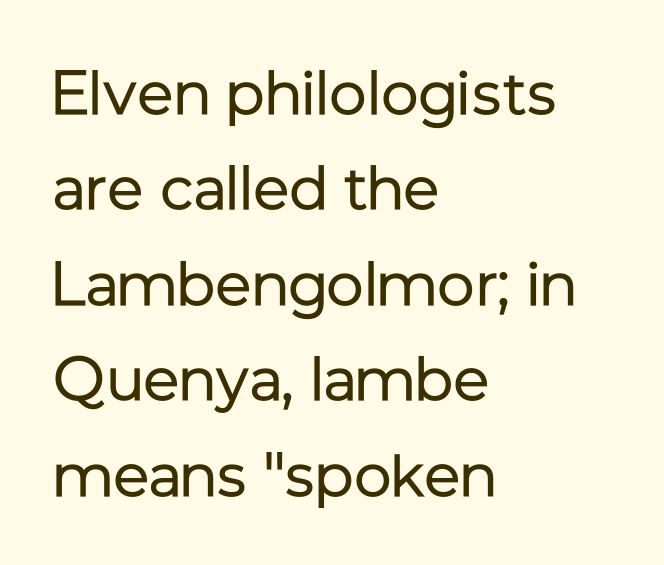
Q: Is the text bold? A: No.
Q: Is the text italic (slanted)? A: No, it is upright.
Q: Is the typeface a serif or a sans-serif typeface? A: Sans-serif.
Q: Is the text underlined? A: No.
Q: How is the paragraph aligned? A: Left-aligned.
Q: Is the spacing between letters normal or unusually wide? A: Normal.
Q: Is the spacing between lines tight, normal or loose? A: Normal.
Q: Width (condensed, normal, or wide)? A: Normal.
Q: Stroke contrast? A: Low.
Q: x-height? A: Medium.
Q: Monospaced? A: No.
